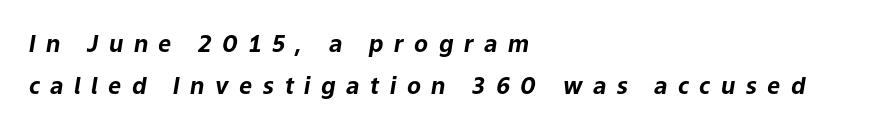
When letters slant like this, we call the style italic. Words appear elongated and porous because spacing is wide. I'd describe the lettering as bold — thick and assertive. Layout note: lines flush left.
